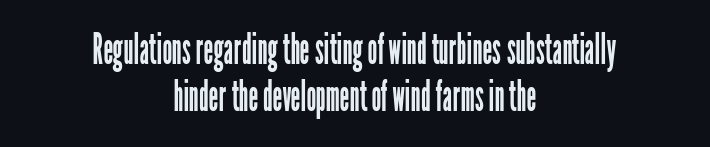
Q: Is the text bold? A: No.
Q: Is the text italic (slanted)? A: No, it is upright.
Q: Is the typeface a serif or a sans-serif typeface? A: Sans-serif.
Q: Is the text underlined? A: No.
Q: How is the paragraph aligned? A: Centered.
Q: Is the spacing between letters normal or unusually wide? A: Normal.
Q: Is the spacing between lines tight, normal or loose? A: Tight.
Q: Width (condensed, normal, or wide)? A: Condensed.
Q: Stroke contrast? A: Low.
Q: x-height? A: Medium.
Q: Monospaced? A: No.
